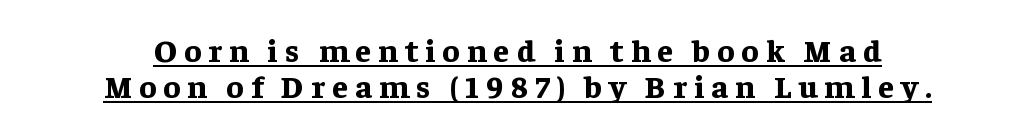
Each letter keeps its own natural width here, so spacing adapts to shape. The font's upright variant was chosen for this text. Casual observation: everything's sitting right in the middle. Words appear elongated and porous because spacing is wide.
